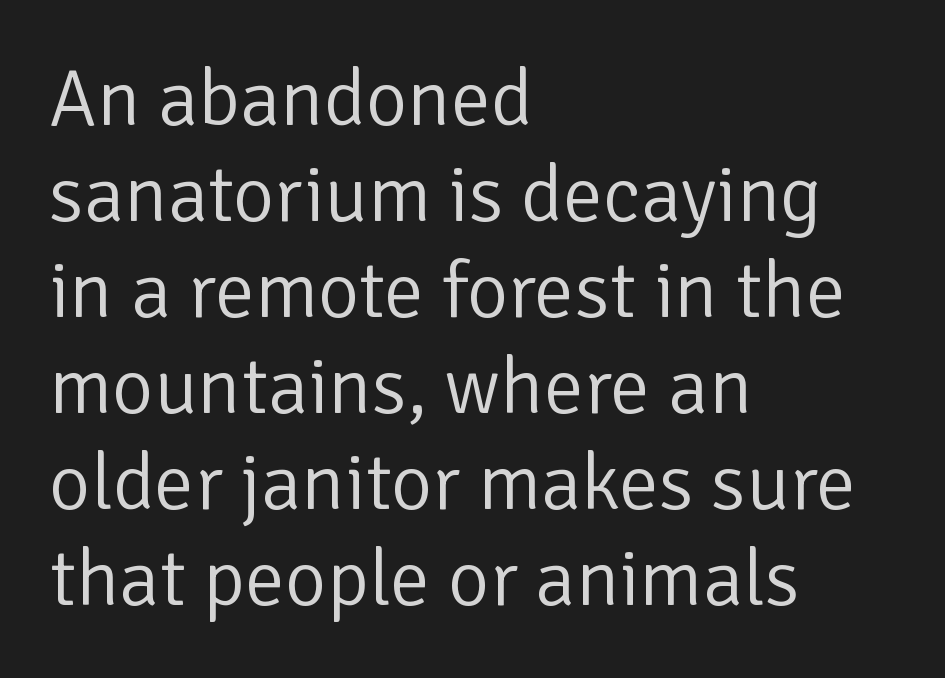
This is not heavy type; no bold has been used. Descenders are the only things crossing below the line. Tall strokes in this sample are plumb rather than angled. Reading down the block, your eye returns to a fixed left position each line. A sans-serif font was chosen for this passage.
